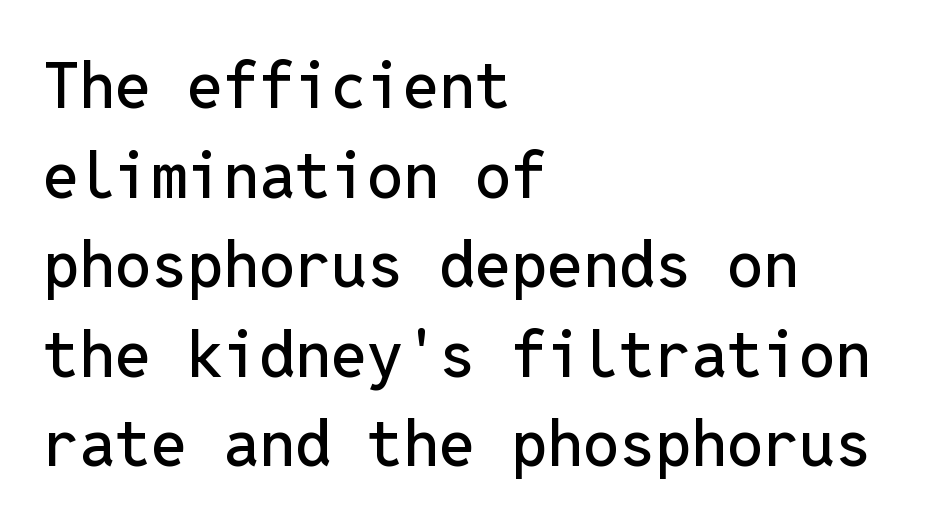
Q: Is the text italic (slanted)? A: No, it is upright.
Q: Is the typeface a serif or a sans-serif typeface? A: Sans-serif.
Q: Is the text underlined? A: No.
Q: How is the paragraph aligned? A: Left-aligned.
Q: Is the spacing between letters normal or unusually wide? A: Normal.
Q: Is the spacing between lines tight, normal or loose? A: Normal.
Q: Width (condensed, normal, or wide)? A: Normal.
Q: Stroke contrast? A: Low.
Q: x-height? A: Medium.
Q: Monospaced? A: Yes.
